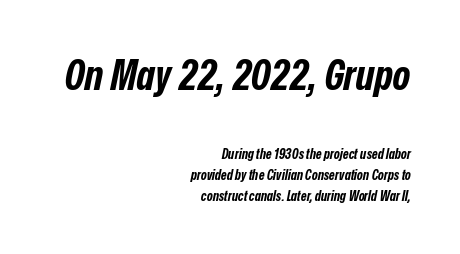
{"italic": "yes", "lean": "right", "slant_degrees": 12, "bold": "yes", "weight": "bold", "width": "condensed", "stroke_contrast": "low", "x_height": "medium", "monospaced": "no", "underline": "no", "align": "right", "line_spacing": "normal", "line_spacing_ratio": 1.49, "letter_spacing": "normal", "letter_spacing_em": 0.0, "larger_block": "first", "size_ratio": 3.0, "glyph_px": 42}
